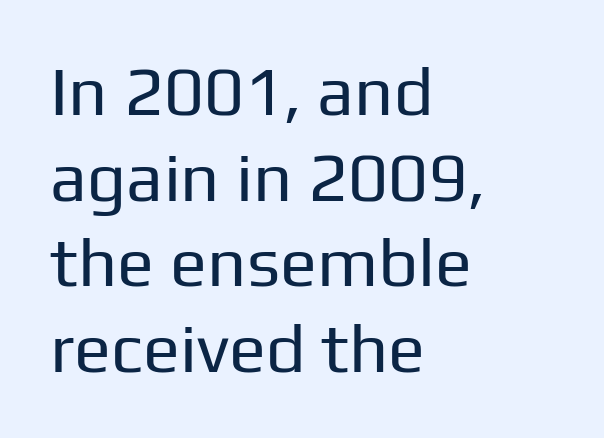
Q: Is the text bold? A: No.
Q: Is the text italic (slanted)? A: No, it is upright.
Q: Is the typeface a serif or a sans-serif typeface? A: Sans-serif.
Q: Is the text underlined? A: No.
Q: How is the paragraph aligned? A: Left-aligned.
Q: Is the spacing between letters normal or unusually wide? A: Normal.
Q: Width (condensed, normal, or wide)? A: Normal.
Q: Stroke contrast? A: Low.
Q: x-height? A: Medium.
Q: Monospaced? A: No.
